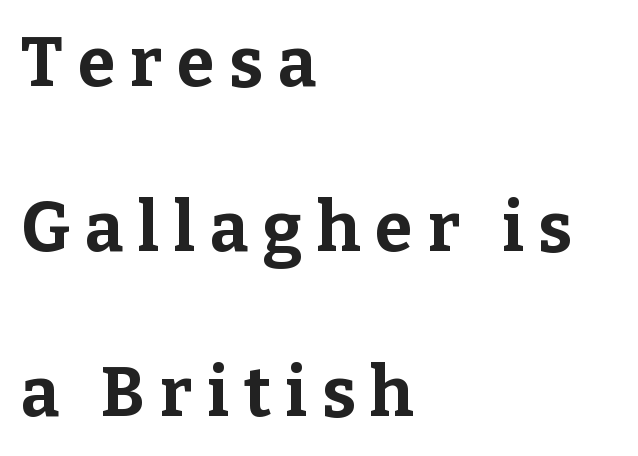
The image shows 69 px bold serif type, upright; set left-aligned, loose line spacing (2.39x), unusually wide letter spacing (+0.21 em), not underlined; low stroke contrast and a medium x-height.
